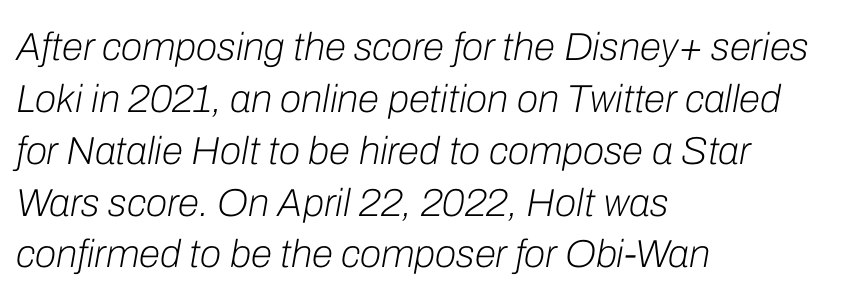
Q: Is the text bold? A: No.
Q: Is the text italic (slanted)? A: Yes, it leans right by about 10 degrees.
Q: Is the text underlined? A: No.
Q: How is the paragraph aligned? A: Left-aligned.
Q: Is the spacing between letters normal or unusually wide? A: Normal.
Q: Is the spacing between lines tight, normal or loose? A: Normal.
Q: Width (condensed, normal, or wide)? A: Normal.
Q: Stroke contrast? A: Low.
Q: x-height? A: Medium.
Q: Monospaced? A: No.
